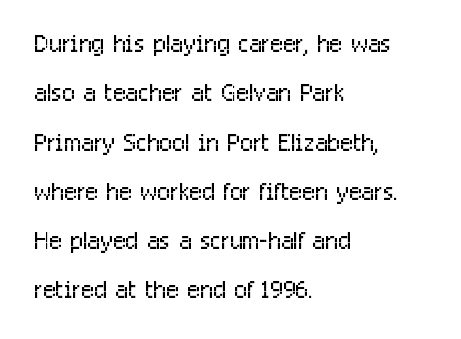
The image shows 34 px light, condensed sans-serif type, upright; set left-aligned, normal line spacing (1.45x), normal letter spacing, not underlined; low stroke contrast and a medium x-height.
